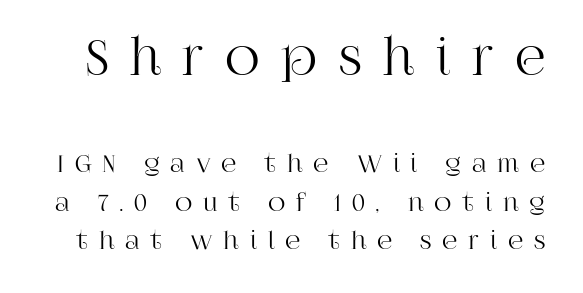
Q: Is the text italic (slanted)? A: No, it is upright.
Q: Is the typeface a serif or a sans-serif typeface? A: Serif.
Q: Is the text underlined? A: No.
Q: Is the spacing between letters normal or unusually wide? A: Unusually wide.
Q: Is the spacing between lines tight, normal or loose? A: Normal.
Q: Which block of text is set in a larger size, the first (top) or the second (bottom)? A: The first (top) one.
Q: Width (condensed, normal, or wide)? A: Normal.
Q: Stroke contrast? A: High.
Q: x-height? A: Large.
Q: Monospaced? A: No.
